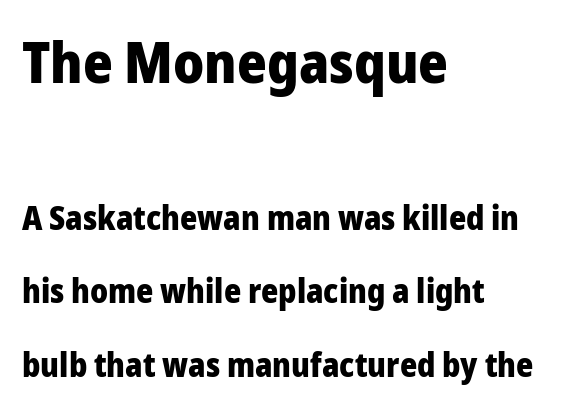
{"serif": "no", "italic": "no", "bold": "yes", "weight": "heavy", "width": "normal", "stroke_contrast": "low", "x_height": "medium", "monospaced": "no", "underline": "no", "align": "left", "line_spacing": "loose", "line_spacing_ratio": 2.22, "letter_spacing": "normal", "letter_spacing_em": 0.0, "larger_block": "first", "size_ratio": 1.73, "glyph_px": 57}
